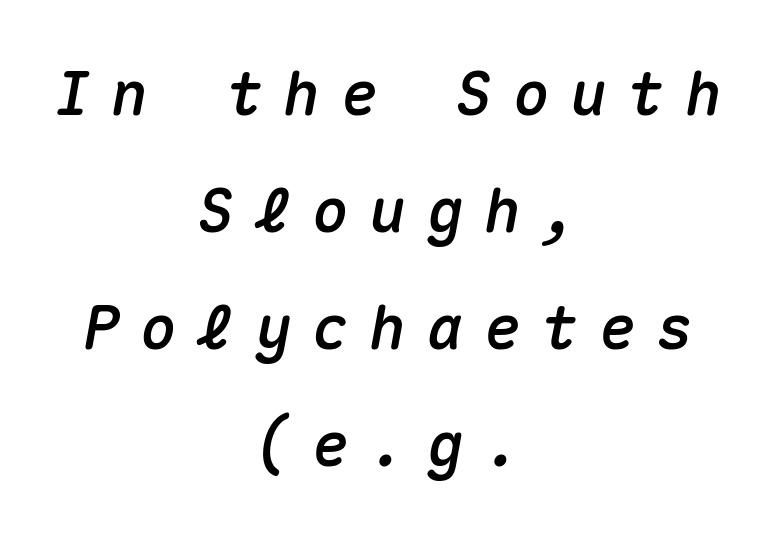
The image shows 61 px text type, italic (leaning right), monospaced; set centered, loose line spacing (1.92x), unusually wide letter spacing (+0.34 em), not underlined; medium stroke contrast and a medium x-height.
